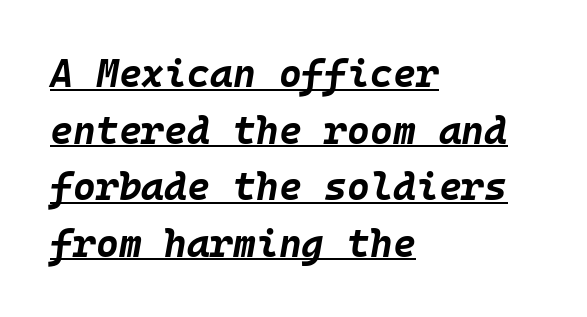
{"italic": "yes", "lean": "right", "slant_degrees": 10, "bold": "yes", "weight": "bold", "width": "normal", "stroke_contrast": "low", "x_height": "large", "monospaced": "yes", "underline": "yes", "align": "left", "line_spacing": "normal", "line_spacing_ratio": 1.45, "letter_spacing": "normal", "letter_spacing_em": 0.0, "glyph_px": 39}
